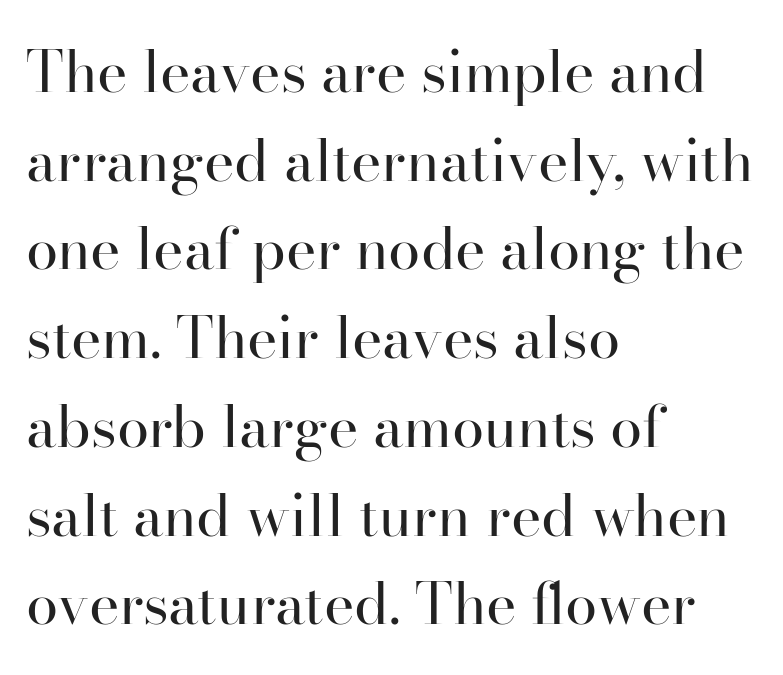
{"serif": "yes", "italic": "no", "bold": "no", "weight": "regular", "width": "normal", "stroke_contrast": "high", "x_height": "small", "monospaced": "no", "underline": "no", "align": "left", "line_spacing": "normal", "line_spacing_ratio": 1.53, "letter_spacing": "normal", "letter_spacing_em": 0.0, "glyph_px": 58}
